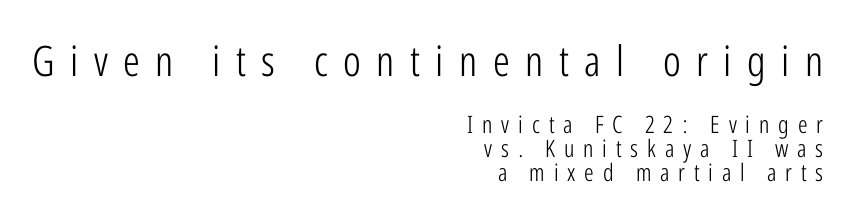
The strokes are not fattened; the text isn't bold. The foot of each line stays bare and open. In terms of leading, this rendering errs on the cramped side. The lines are quadded right. The letters are spread apart with noticeably loose tracking.
